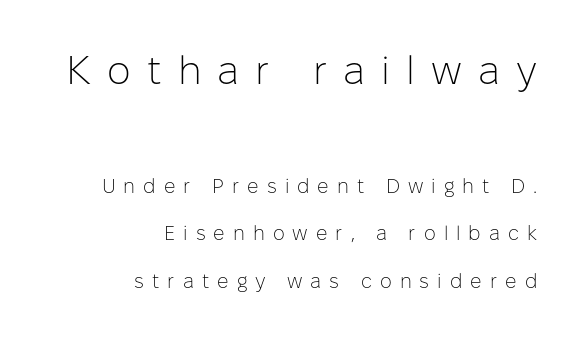
The image shows 40 px light sans-serif type, upright; set right-aligned, loose line spacing (2.37x), unusually wide letter spacing (+0.4 em), not underlined; the first (top) block is 2.0x larger; low stroke contrast and a medium x-height.
